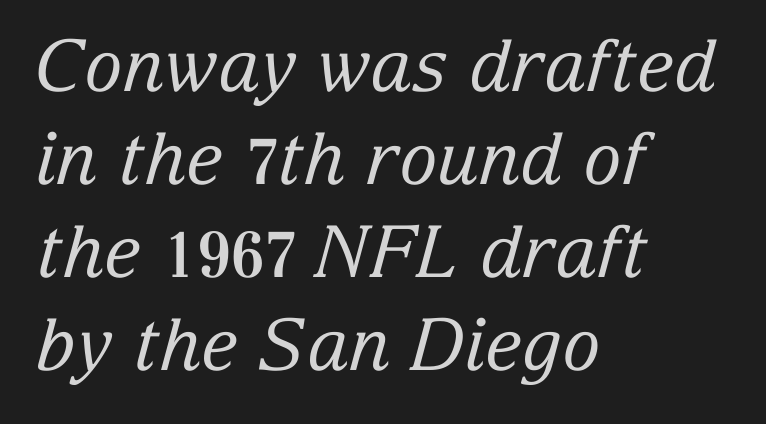
{"serif": "yes", "italic": "yes", "lean": "right", "slant_degrees": 15, "bold": "no", "weight": "regular", "width": "normal", "stroke_contrast": "low", "x_height": "medium", "monospaced": "no", "underline": "no", "align": "left", "line_spacing": "normal", "line_spacing_ratio": 1.29, "letter_spacing": "normal", "letter_spacing_em": 0.0, "glyph_px": 72}
